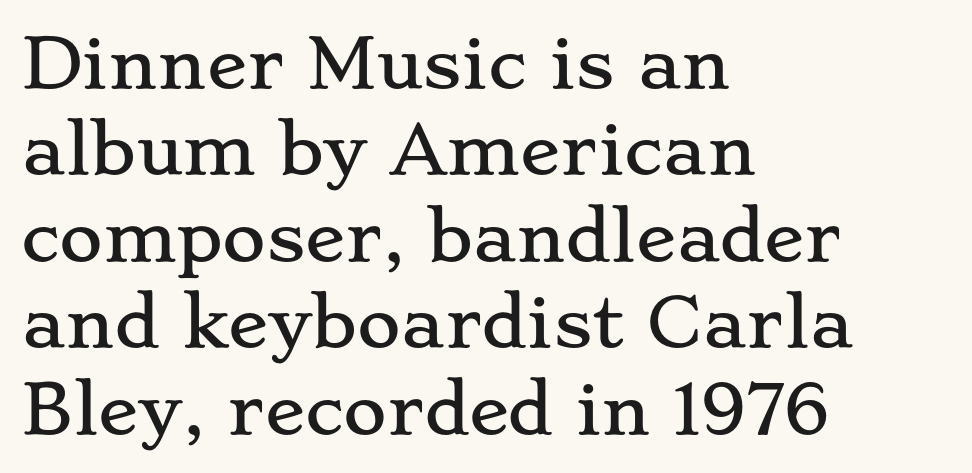
Q: Is the text italic (slanted)? A: No, it is upright.
Q: Is the typeface a serif or a sans-serif typeface? A: Serif.
Q: Is the text underlined? A: No.
Q: How is the paragraph aligned? A: Left-aligned.
Q: Is the spacing between letters normal or unusually wide? A: Normal.
Q: Is the spacing between lines tight, normal or loose? A: Normal.
Q: Width (condensed, normal, or wide)? A: Wide.
Q: Stroke contrast? A: Low.
Q: x-height? A: Small.
Q: Monospaced? A: No.
